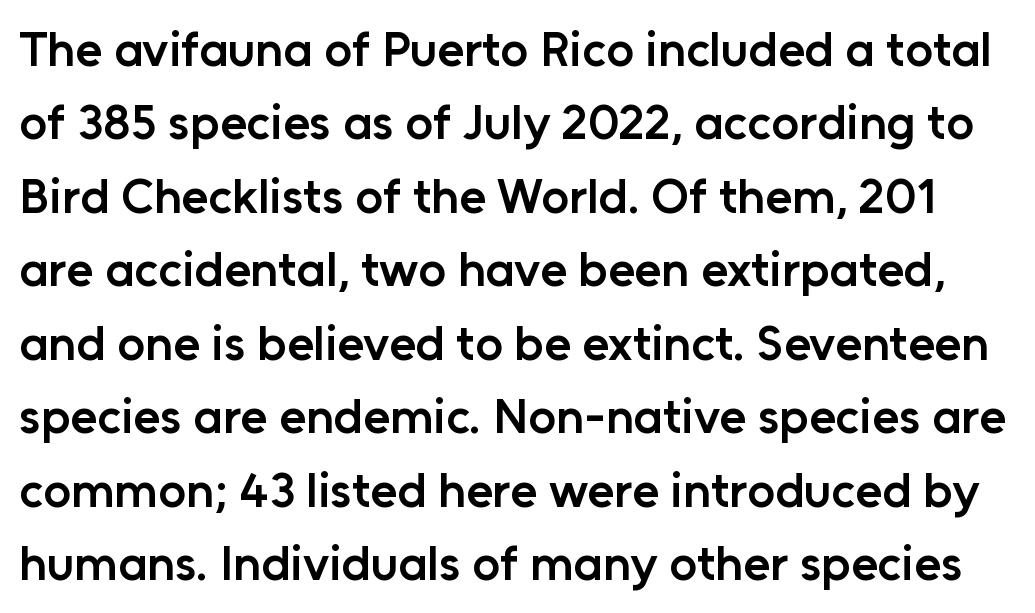
Q: Is the text bold? A: Semi-bold.
Q: Is the text italic (slanted)? A: No, it is upright.
Q: Is the typeface a serif or a sans-serif typeface? A: Sans-serif.
Q: Is the text underlined? A: No.
Q: Is the spacing between letters normal or unusually wide? A: Normal.
Q: Is the spacing between lines tight, normal or loose? A: Normal.
Q: Width (condensed, normal, or wide)? A: Normal.
Q: Stroke contrast? A: Low.
Q: x-height? A: Medium.
Q: Monospaced? A: No.
